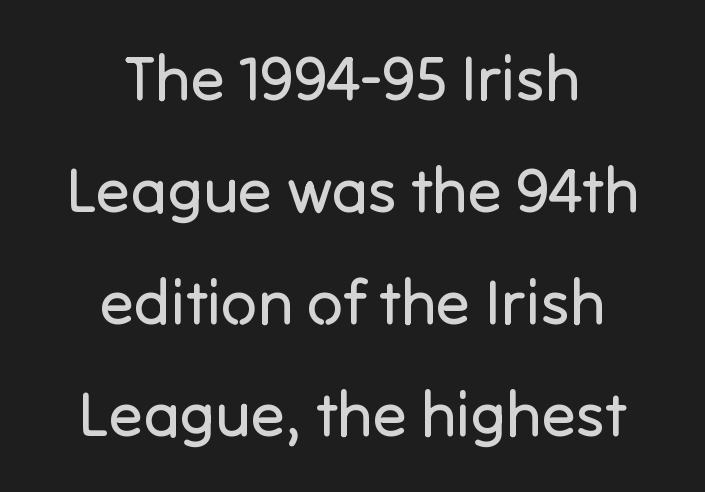
The image shows 63 px regular-weight sans-serif type, upright; set centered, line spacing 1.78x, normal letter spacing, not underlined; low stroke contrast and a medium x-height.
